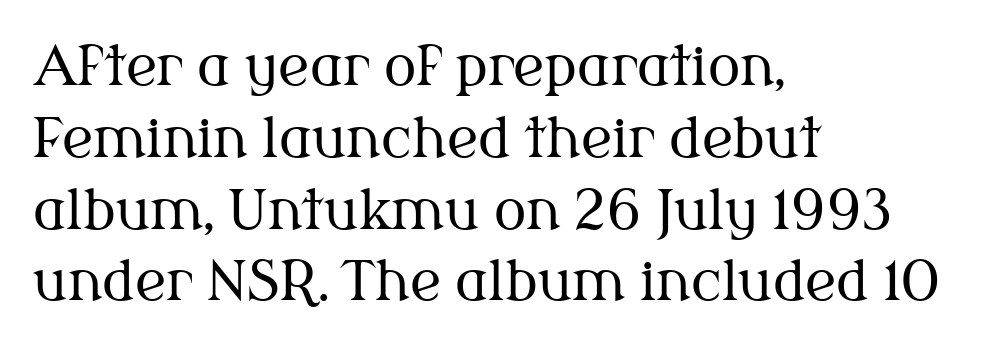
Q: Is the text bold? A: No.
Q: Is the text italic (slanted)? A: No, it is upright.
Q: Is the typeface a serif or a sans-serif typeface? A: Serif.
Q: Is the text underlined? A: No.
Q: How is the paragraph aligned? A: Left-aligned.
Q: Is the spacing between letters normal or unusually wide? A: Normal.
Q: Is the spacing between lines tight, normal or loose? A: Normal.
Q: Width (condensed, normal, or wide)? A: Normal.
Q: Stroke contrast? A: Medium.
Q: x-height? A: Medium.
Q: Monospaced? A: No.
